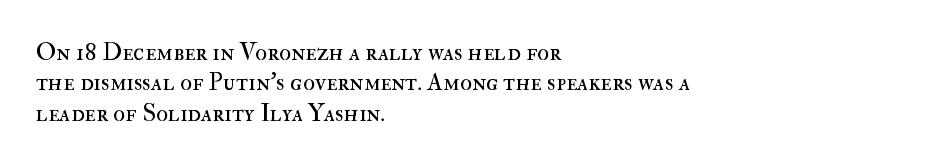
Nope, not italic — everything's standing straight. Only glyphs here, with clear space below each row. Leftover space on each line is placed entirely after the last word. The gaps between neighbouring characters are ordinary and unremarkable. A light-to-regular cut is what we see here.
